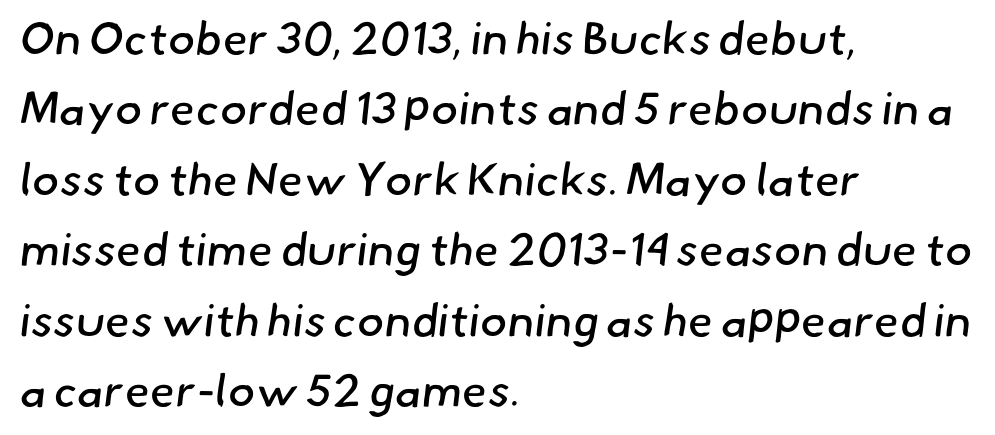
The image shows 46 px regular-weight sans-serif type; set left-aligned, normal line spacing (1.53x), normal letter spacing, not underlined; low stroke contrast and a small x-height.
